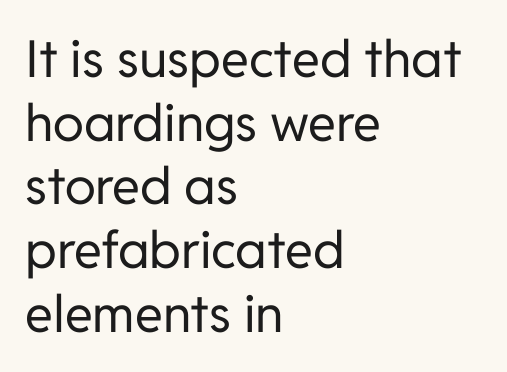
The image shows 51 px regular-weight sans-serif type, upright; set left-aligned, normal line spacing (1.25x), normal letter spacing, not underlined; low stroke contrast and a medium x-height.
